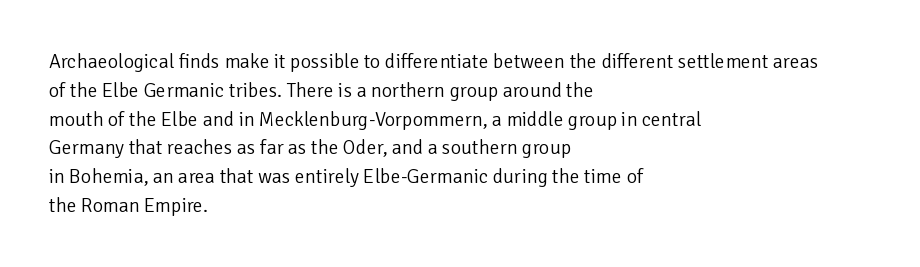
{"italic": "no", "bold": "no", "underline": "no", "align": "left", "line_spacing": "normal", "line_spacing_ratio": 1.44, "letter_spacing": "normal", "letter_spacing_em": 0.0, "glyph_px": 20}
